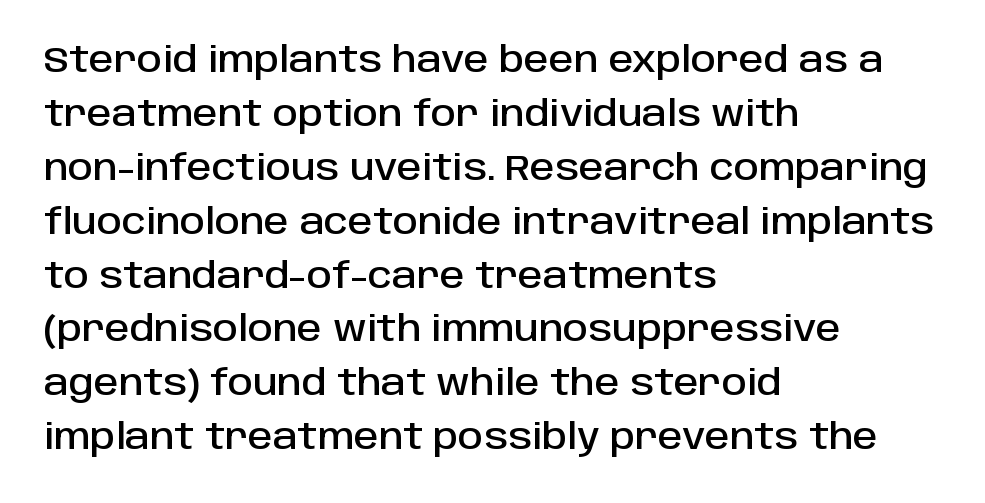
The image shows 35 px sans-serif type, upright; set left-aligned, normal line spacing (1.54x), normal letter spacing, not underlined; low stroke contrast and a large x-height.
